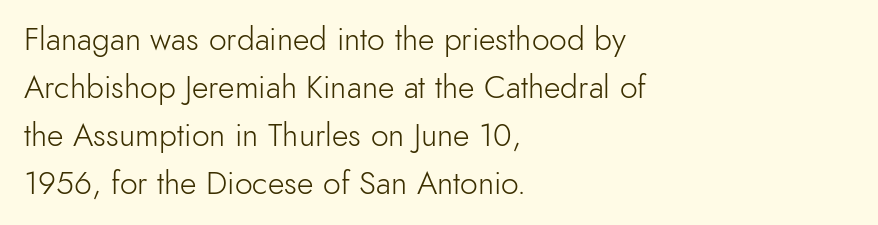
The letterforms sit at book weight or below. The lettering holds an erect, upright posture throughout. Do the characters align in a grid? No, the font is proportional. Serif or sans? Sans — the stroke terminals are bare.
